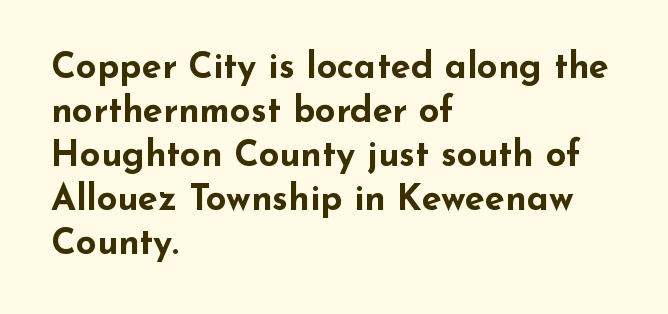
{"serif": "no", "italic": "no", "bold": "yes", "weight": "bold", "width": "wide", "stroke_contrast": "low", "x_height": "small", "monospaced": "no", "underline": "no", "align": "left", "line_spacing_ratio": 1.22, "letter_spacing": "normal", "letter_spacing_em": 0.0, "glyph_px": 36}
